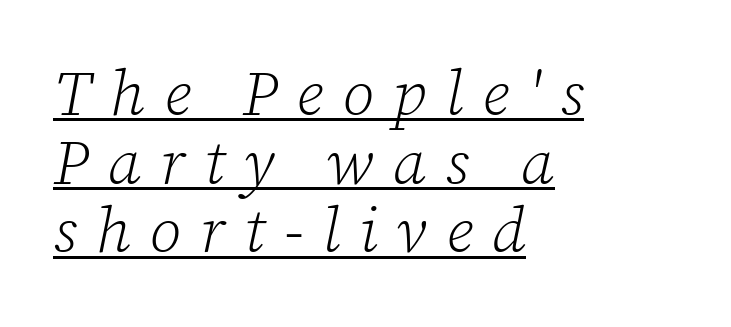
Observe the serifs anchoring each vertical stroke in this sample. The axis of the letterforms is tilted away from vertical. The passage shown is not bold in any degree. Underlining? Definitely there. Observe the wide spacing: letters keep a clear distance from each other.
